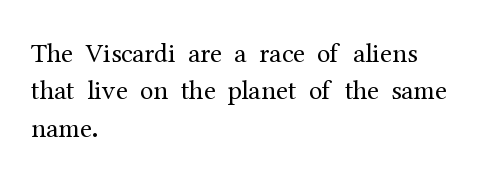
Interline gaps are of average width in this sample. Inter-character spacing is left at the font's built-in metrics. If you drew a line through each stem, it would be perfectly vertical. Words float on clear page, feet unadorned. Each line starts at the same left margin while the right side varies.
